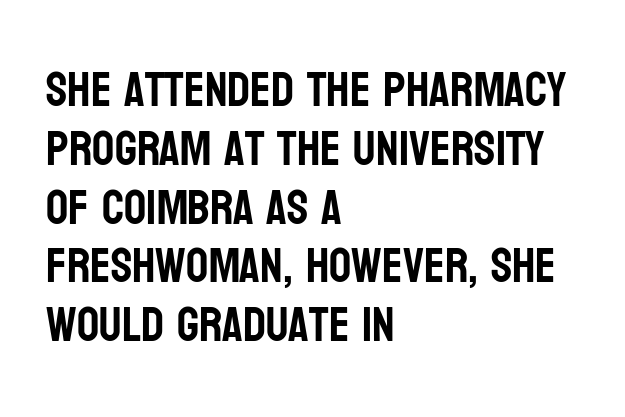
The text was rendered using a sans face with plain stroke endings. The zone under the glyphs is completely vacant. The letterforms sit shoulder to shoulder at normal distance. The rendering uses natural spacing where letterforms have individual widths. Reading down the block, your eye returns to a fixed left position each line.
